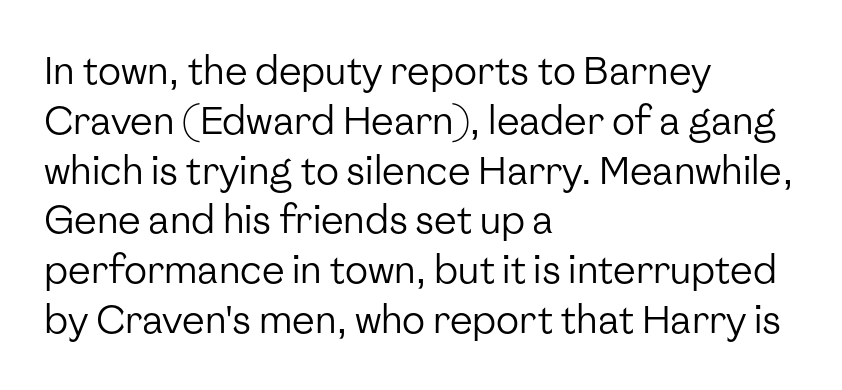
{"serif": "no", "italic": "no", "bold": "no", "weight": "regular", "width": "normal", "stroke_contrast": "low", "x_height": "medium", "monospaced": "no", "underline": "no", "align": "left", "line_spacing": "normal", "line_spacing_ratio": 1.31, "letter_spacing": "normal", "letter_spacing_em": 0.0, "glyph_px": 38}
